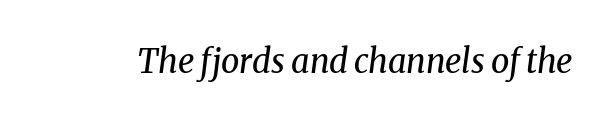
The image shows 33 px regular-weight serif type, italic (leaning right); set normal letter spacing, not underlined; medium stroke contrast and a medium x-height.
